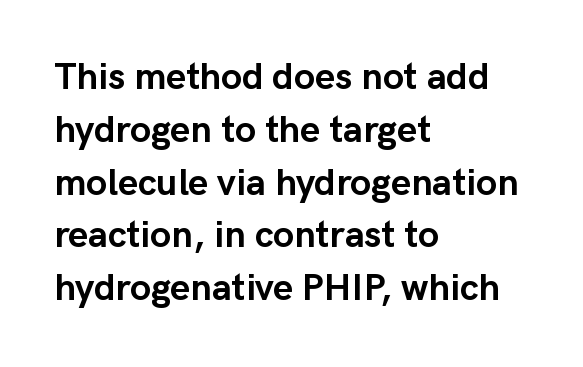
Regarding leading, the lines here are spaced in the standard way. Reading down the block, your eye returns to a fixed left position each line. How are the letters spaced? Ordinarily, with no added tracking. You'd pick this weight for a headline — it's a proper bold. The rendering uses natural spacing where letterforms have individual widths.
